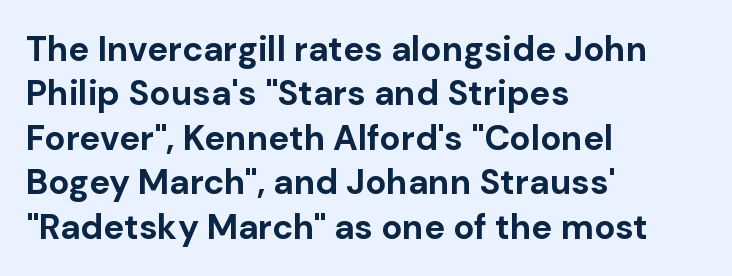
The letters advance in unequal steps, a hallmark of proportional type. Honestly, there is no underline to notice here at all. Does the type have serifs? No, each stem ends abruptly. This block has exactly the height ordinary leading produces. You'd pick this weight for a headline — it's a proper bold.
